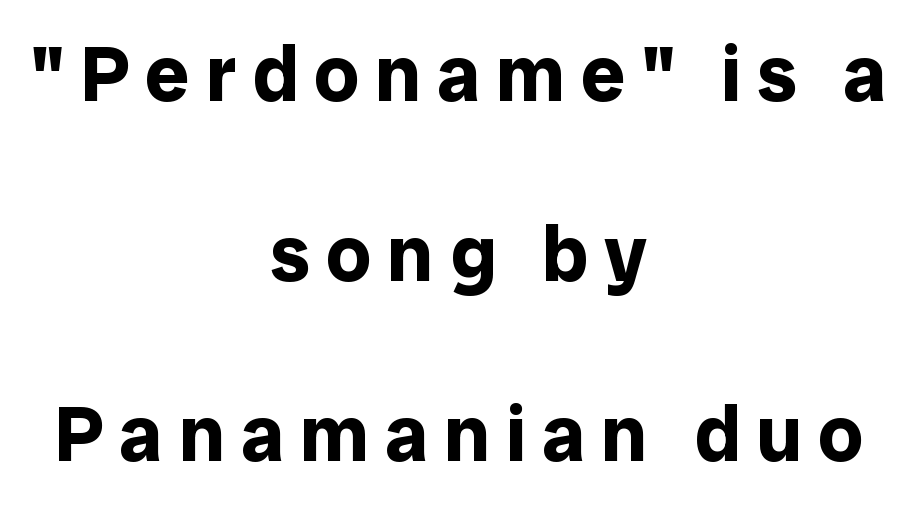
{"serif": "no", "italic": "no", "bold": "yes", "weight": "bold", "width": "normal", "stroke_contrast": "low", "x_height": "medium", "monospaced": "no", "underline": "no", "align": "center", "line_spacing": "loose", "line_spacing_ratio": 2.28, "letter_spacing": "wide", "letter_spacing_em": 0.2, "glyph_px": 79}
